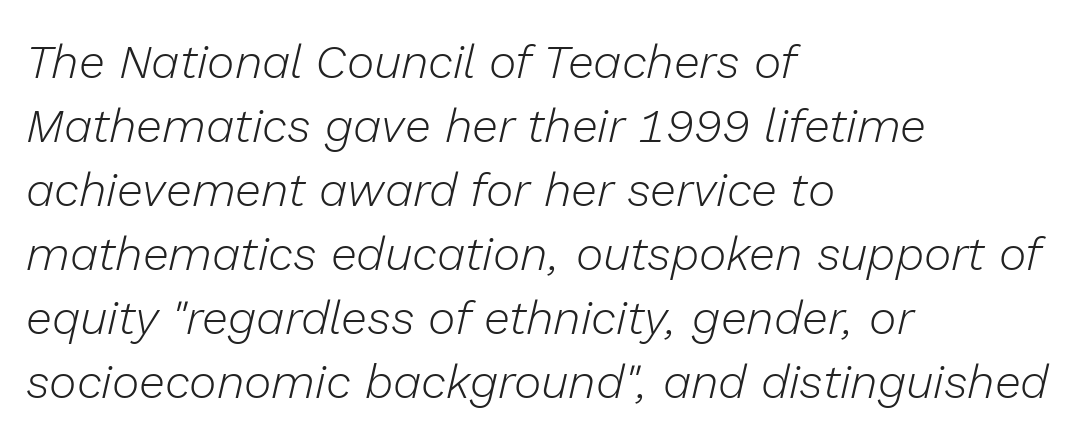
Vertical spacing — default. The letters look calm and open, with moderate or lighter stems. The face used here is rendered with its standard letterfit. The lines are quadded left.
